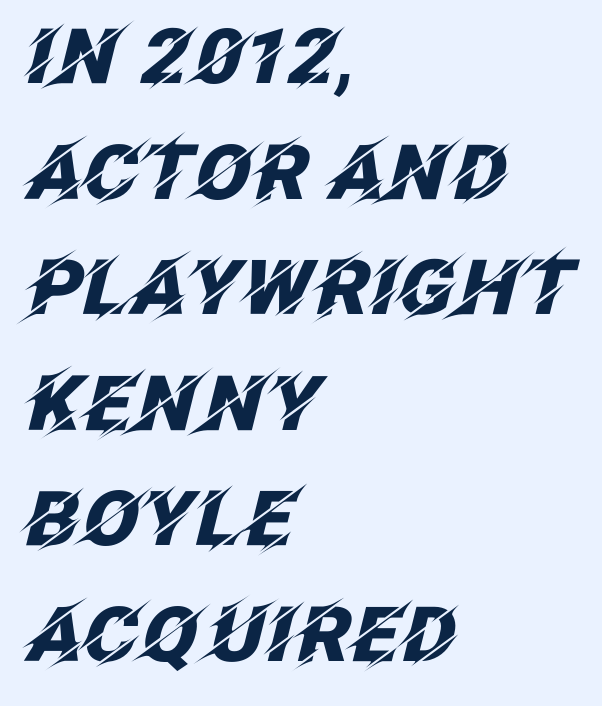
{"italic": "yes", "lean": "right", "slant_degrees": 12, "bold": "yes", "weight": "heavy", "width": "normal", "stroke_contrast": "low", "x_height": "large", "monospaced": "no", "underline": "no", "align": "left", "line_spacing": "normal", "line_spacing_ratio": 1.52, "letter_spacing": "normal", "letter_spacing_em": 0.0, "glyph_px": 76}
